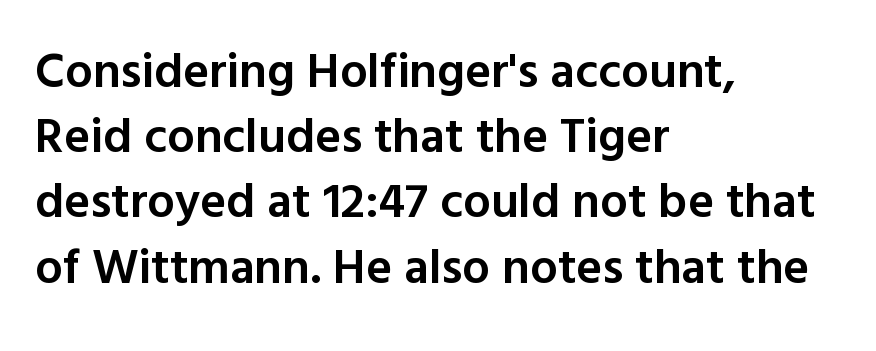
{"serif": "no", "italic": "no", "bold": "semi", "weight": "semibold", "width": "normal", "x_height": "medium", "monospaced": "no", "underline": "no", "align": "left", "line_spacing": "normal", "line_spacing_ratio": 1.33, "letter_spacing": "normal", "letter_spacing_em": 0.0, "glyph_px": 49}
